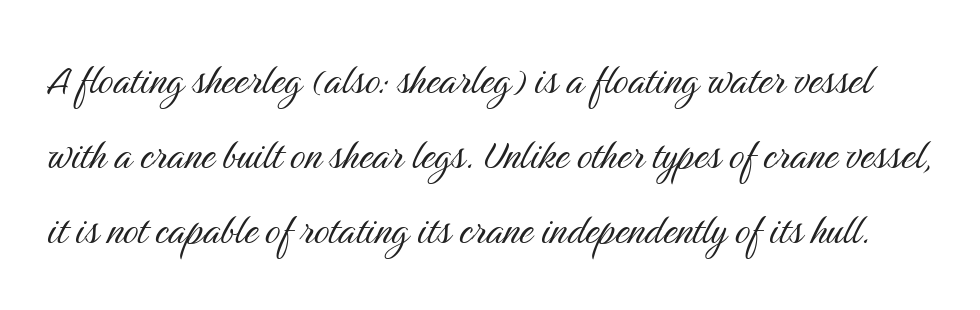
The space between consecutive lines is moderate. Honestly, the letter spacing is just normal — you wouldn't notice it. Do the characters align in a grid? No, the font is proportional.
